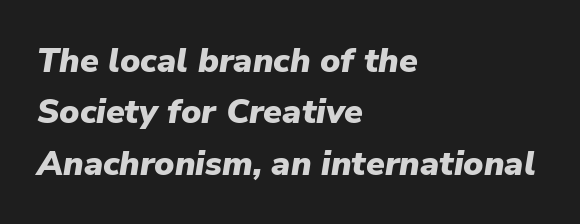
{"italic": "yes", "lean": "right", "slant_degrees": 9, "bold": "yes", "weight": "heavy", "width": "normal", "stroke_contrast": "low", "x_height": "medium", "monospaced": "no", "underline": "no", "align": "left", "line_spacing": "normal", "line_spacing_ratio": 1.51, "letter_spacing": "normal", "letter_spacing_em": 0.0, "glyph_px": 34}
